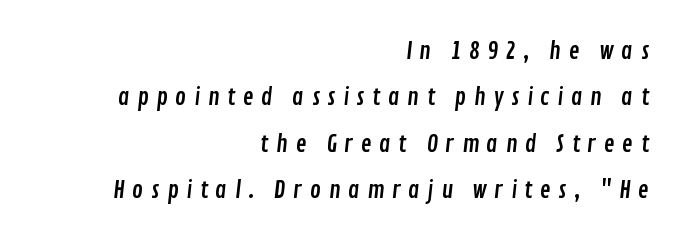
Q: Is the text underlined? A: No.
Q: How is the paragraph aligned? A: Right-aligned.
Q: Is the spacing between letters normal or unusually wide? A: Unusually wide.
Q: Is the spacing between lines tight, normal or loose? A: Loose.
